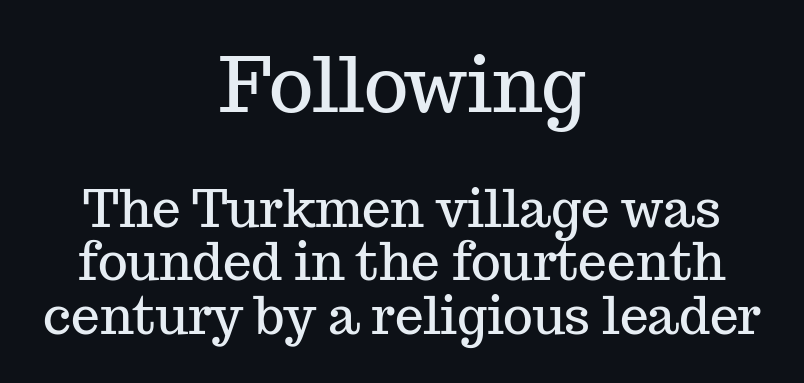
{"serif": "yes", "italic": "no", "width": "normal", "stroke_contrast": "medium", "x_height": "medium", "monospaced": "no", "underline": "no", "align": "center", "line_spacing": "tight", "line_spacing_ratio": 1.05, "letter_spacing": "normal", "letter_spacing_em": 0.0, "larger_block": "first", "size_ratio": 1.49, "glyph_px": 76}
